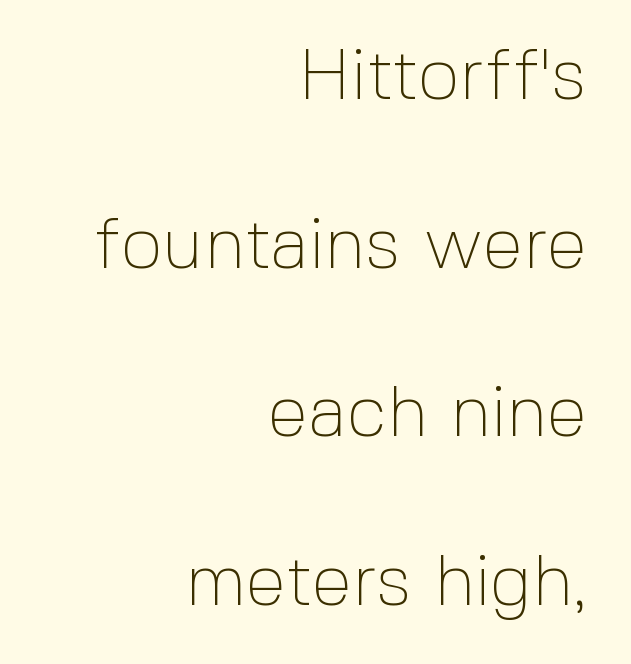
The image shows 73 px thin sans-serif type, upright; set right-aligned, loose line spacing (2.31x), normal letter spacing, not underlined; a medium x-height.
